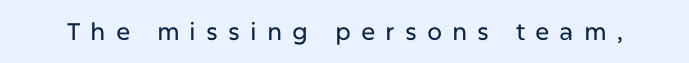
Q: Is the text italic (slanted)? A: No, it is upright.
Q: Is the text underlined? A: No.
Q: Is the spacing between letters normal or unusually wide? A: Unusually wide.
